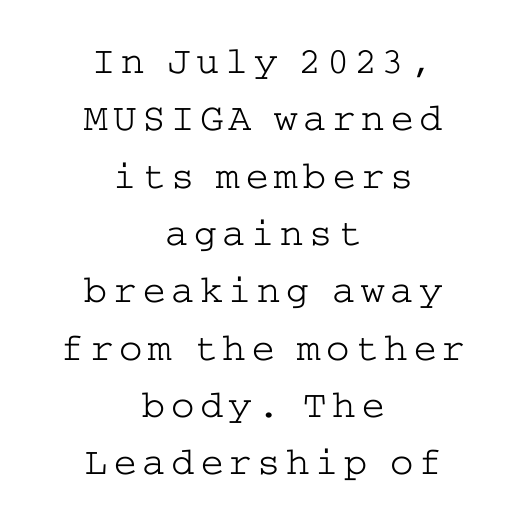
This block has exactly the height ordinary leading produces. Look at the bottom of the vertical strokes: they flare into serifs here. The strokes carry an ordinary text weight at most. Only glyphs here, with clear space below each row. No italicization has been applied; the sample stays upright. Teacher's note: observe the equal gaps on both sides — that is centered alignment.
